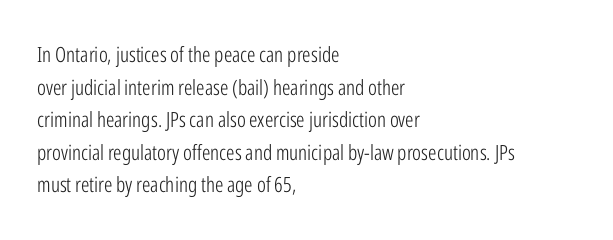
{"italic": "no", "bold": "no", "underline": "no", "align": "left", "line_spacing": "normal", "line_spacing_ratio": 1.55, "letter_spacing": "normal", "letter_spacing_em": 0.0, "glyph_px": 21}
